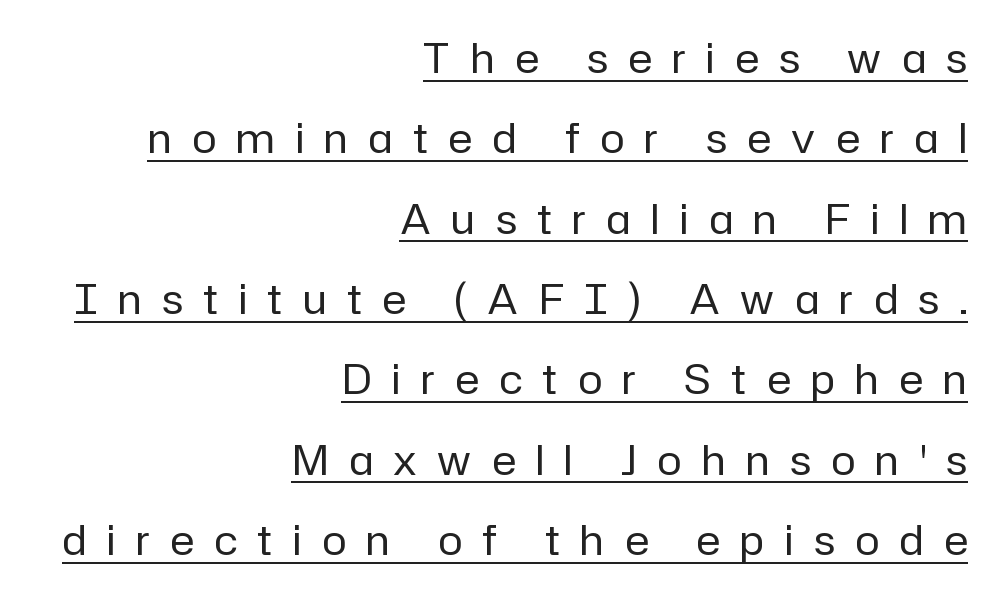
The image shows 41 px regular-weight sans-serif type, upright; set right-aligned, loose line spacing (1.96x), unusually wide letter spacing (+0.5 em), underlined; low stroke contrast and a medium x-height.
